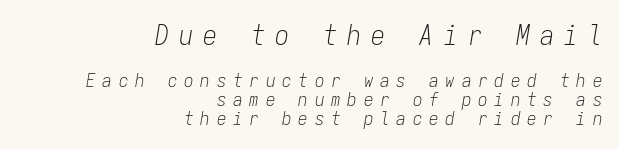
{"italic": "yes", "lean": "right", "slant_degrees": 9, "bold": "no", "weight": "light", "width": "condensed", "stroke_contrast": "low", "x_height": "medium", "monospaced": "yes", "underline": "no", "align": "right", "line_spacing": "tight", "line_spacing_ratio": 1.01, "letter_spacing": "wide", "letter_spacing_em": 0.36, "larger_block": "first", "size_ratio": 1.47, "glyph_px": 28}
